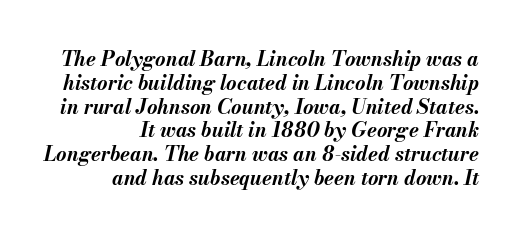
The image shows 20 px bold type, italic (leaning right); set right-aligned, line spacing 1.19x, normal letter spacing, not underlined.
